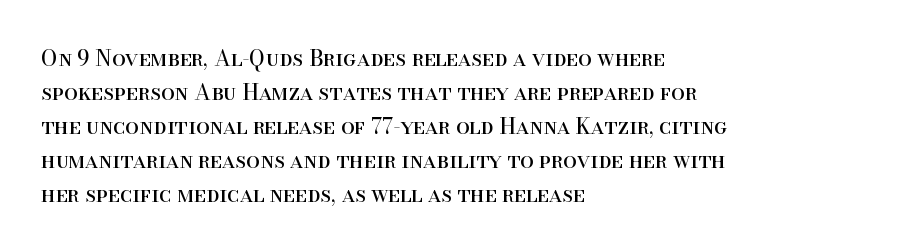
The image shows 22 px text type, upright; set left-aligned, normal line spacing (1.54x), normal letter spacing, not underlined.
